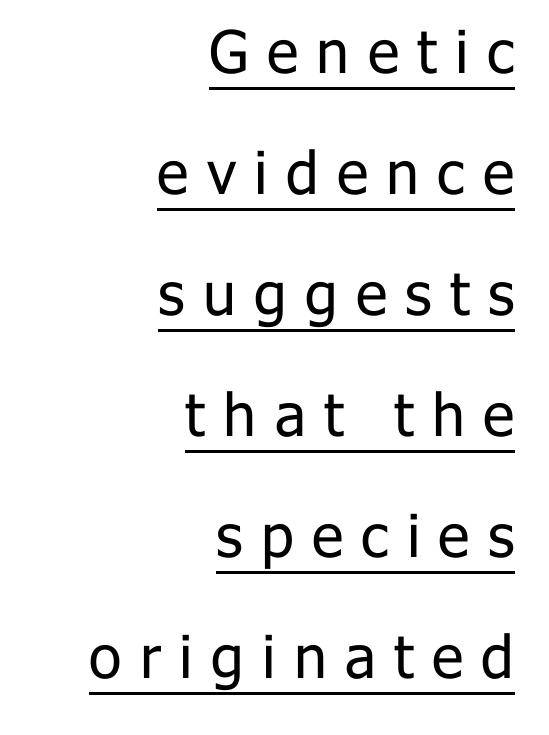
One glance says open: line gaps are wider than usual. The line texture is sparse and dotted thanks to wide tracking. The face used here is a sans, in the tradition of grotesques and geometrics. You can tell it's not italic because the verticals are truly vertical.
